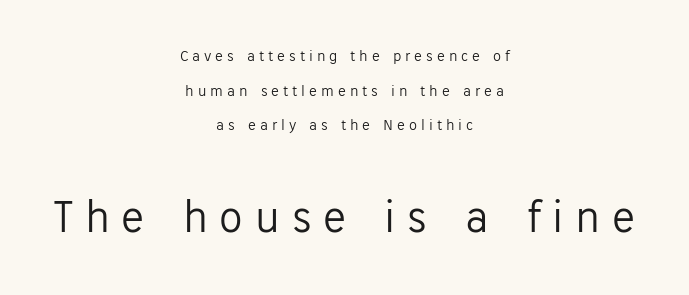
Upright lettering throughout. Loosely led — the rows are spread out. The rendering uses natural spacing where letterforms have individual widths. The block sitting lower on the canvas is the one with enlarged characters. The baseline area is clear.
